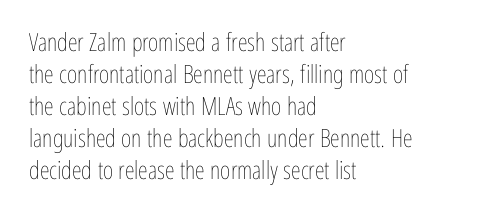
{"italic": "no", "bold": "no", "underline": "no", "align": "left", "line_spacing": "normal", "line_spacing_ratio": 1.28, "letter_spacing": "normal", "letter_spacing_em": 0.0, "glyph_px": 25}
